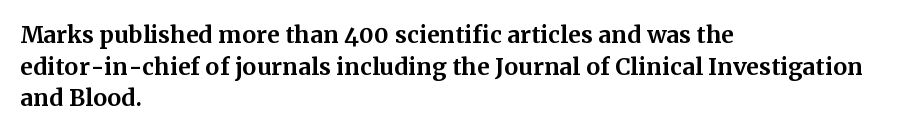
The image shows 23 px bold type, upright; set left-aligned, normal line spacing (1.37x), normal letter spacing, not underlined.
